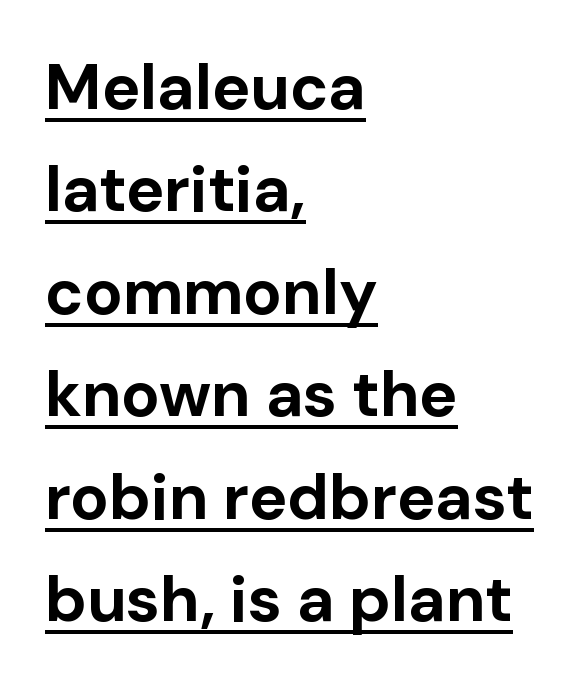
Q: Is the text bold? A: Yes.
Q: Is the text italic (slanted)? A: No, it is upright.
Q: Is the typeface a serif or a sans-serif typeface? A: Sans-serif.
Q: Is the text underlined? A: Yes.
Q: How is the paragraph aligned? A: Left-aligned.
Q: Is the spacing between letters normal or unusually wide? A: Normal.
Q: Is the spacing between lines tight, normal or loose? A: Normal.
Q: Width (condensed, normal, or wide)? A: Normal.
Q: Stroke contrast? A: Low.
Q: x-height? A: Medium.
Q: Monospaced? A: No.
